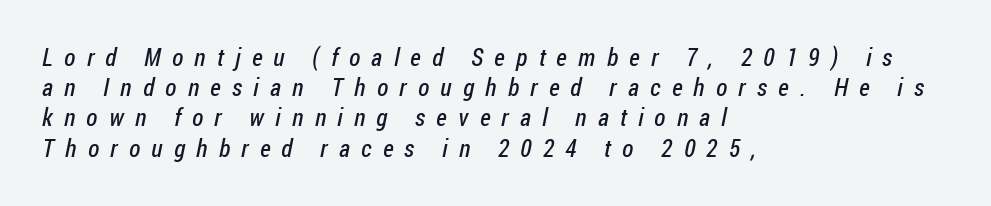
Stems and bowls with no extra thickness — not bold. Horizontally, the lines are justified to the leading edge only. Type without underlining. The line texture is sparse and dotted thanks to wide tracking.
